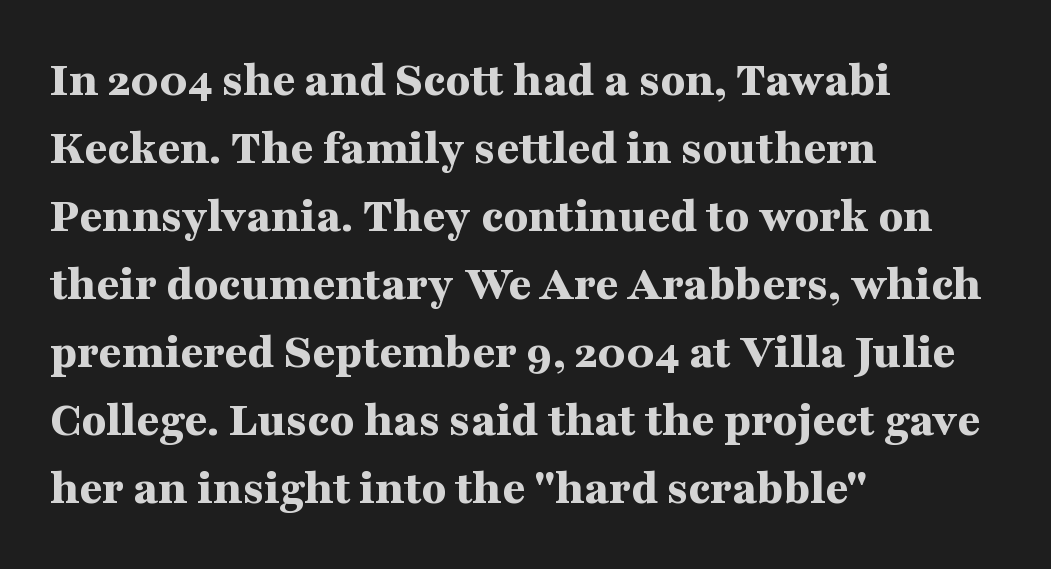
Quick note: interline space is typical. Caption: multi-line text, flush left, ragged right. Just letters on the line, the space beneath them empty. Looks like regular typesetting: each glyph gets only the width it needs.
